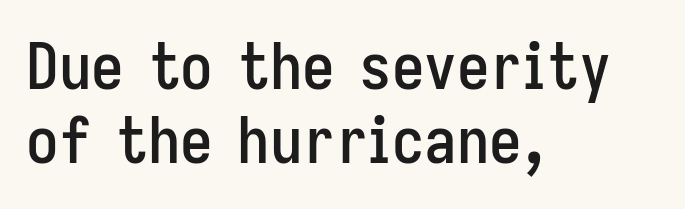
The image shows 65 px condensed sans-serif type, upright; set left-aligned, tight line spacing (1.14x), normal letter spacing, not underlined; low stroke contrast and a medium x-height.
